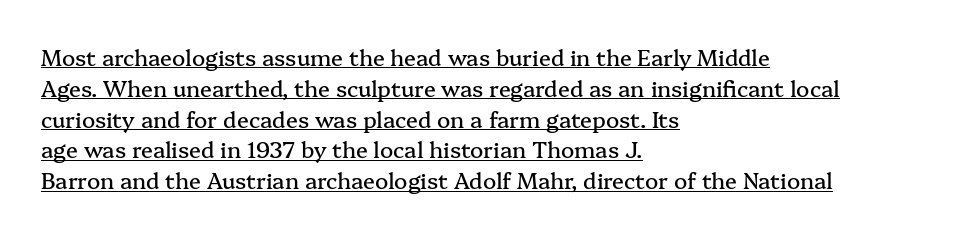
Where is the straight margin? On the left. Short note: letters normally spaced. A typesetter would call this leading conventional body-copy spacing. The glyphs are accompanied by a horizontal stroke just below them. Posture: straight, roman, zero tilt.
